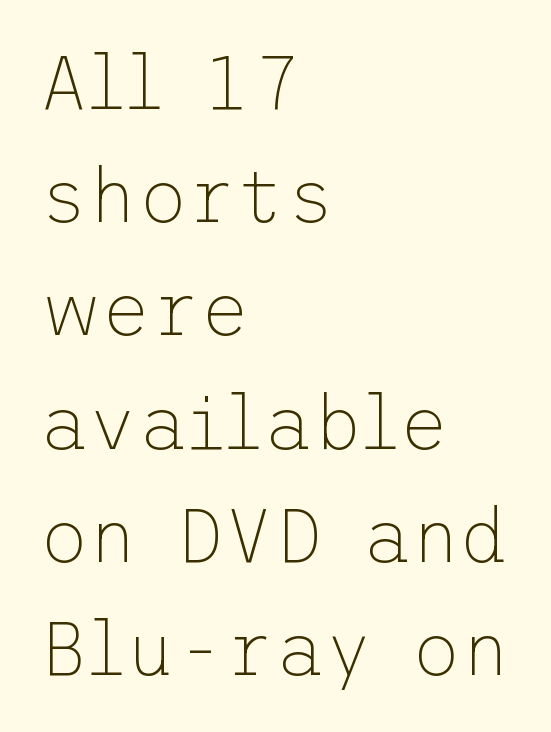
Q: Is the text bold? A: No.
Q: Is the text italic (slanted)? A: No, it is upright.
Q: Is the typeface a serif or a sans-serif typeface? A: Sans-serif.
Q: Is the text underlined? A: No.
Q: How is the paragraph aligned? A: Left-aligned.
Q: Is the spacing between letters normal or unusually wide? A: Normal.
Q: Is the spacing between lines tight, normal or loose? A: Normal.
Q: Width (condensed, normal, or wide)? A: Normal.
Q: Stroke contrast? A: Low.
Q: x-height? A: Medium.
